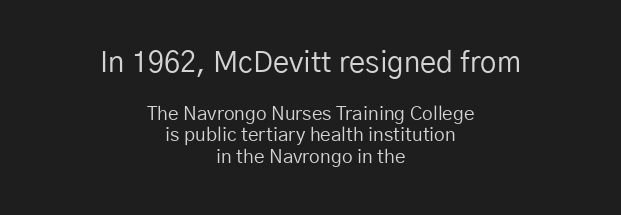
The image shows 29 px regular-weight sans-serif type, upright; set centered, tight line spacing (1.13x), normal letter spacing, not underlined; the first (top) block is 1.53x larger; low stroke contrast and a medium x-height.
